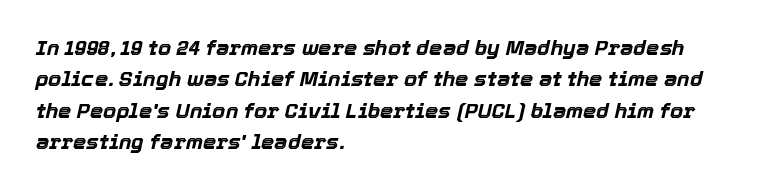
The image shows 21 px bold type, italic (leaning right); set left-aligned, normal line spacing (1.5x), normal letter spacing, not underlined.
